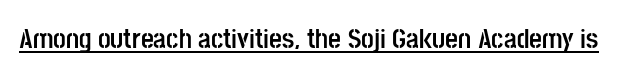
{"serif": "no", "italic": "no", "bold": "yes", "weight": "semibold", "width": "condensed", "stroke_contrast": "low", "x_height": "large", "monospaced": "no", "underline": "yes", "letter_spacing": "normal", "letter_spacing_em": 0.0, "glyph_px": 28}
